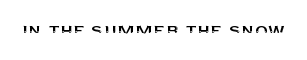
Q: Is the text italic (slanted)? A: No, it is upright.
Q: Is the text underlined? A: No.
Q: Is the spacing between letters normal or unusually wide? A: Normal.
